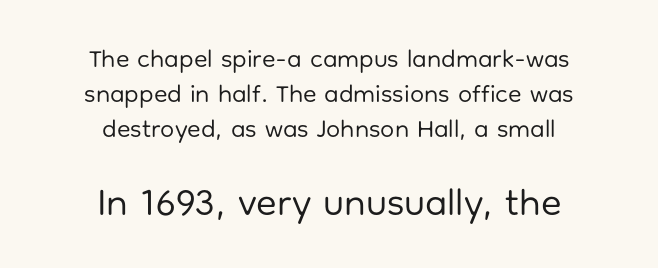
Style check: upright. The text block is weighted toward neither margin, spreading evenly from the middle. These lines sit exactly where default settings would place them. The weight tops out at a normal text grade.
